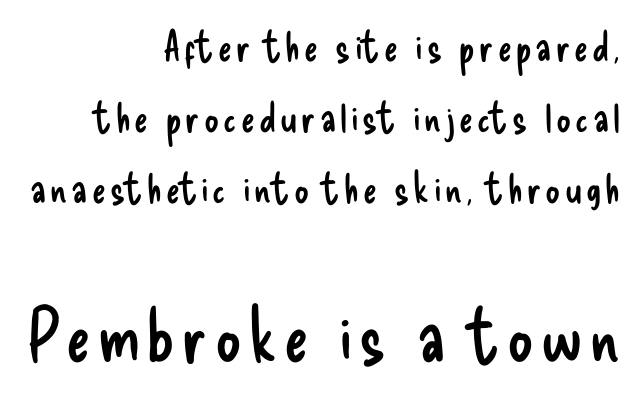
Unbolded letterforms with no extra heft. No word sits above an underline. Is this a fixed-width face? No — the glyphs have proportional, varying widths. The rendering anchors every line to the right-hand side.
